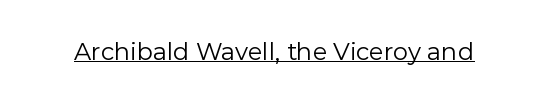
{"italic": "no", "bold": "no", "underline": "yes", "letter_spacing": "normal", "letter_spacing_em": 0.0, "glyph_px": 24}
